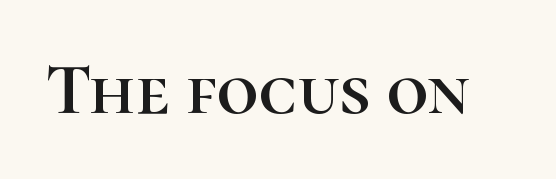
Q: Is the text italic (slanted)? A: No, it is upright.
Q: Is the text underlined? A: No.
Q: Is the spacing between letters normal or unusually wide? A: Normal.
Q: Width (condensed, normal, or wide)? A: Normal.
Q: Stroke contrast? A: High.
Q: x-height? A: Medium.
Q: Monospaced? A: No.
